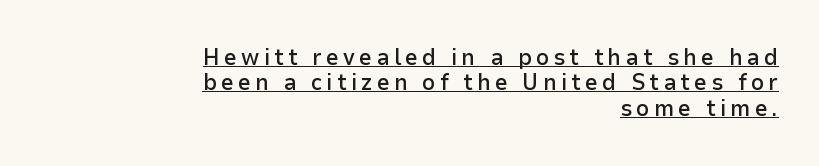
The designer dialed line spacing down below the default. A student would call this right alignment; a typographer would say flush right, rag left. Unlike italic type, these characters show no tilt at all. Every word sits above its own underline.
